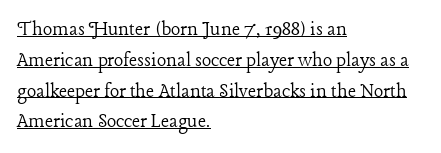
Q: Is the text bold? A: No.
Q: Is the text italic (slanted)? A: No, it is upright.
Q: Is the text underlined? A: Yes.
Q: How is the paragraph aligned? A: Left-aligned.
Q: Is the spacing between letters normal or unusually wide? A: Normal.
Q: Is the spacing between lines tight, normal or loose? A: Normal.
